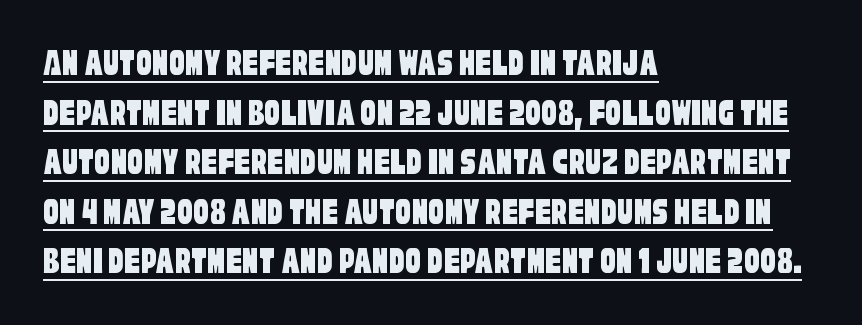
The image shows 39 px condensed sans-serif type; set left-aligned, normal line spacing (1.27x), normal letter spacing, underlined; low stroke contrast and a large x-height.
